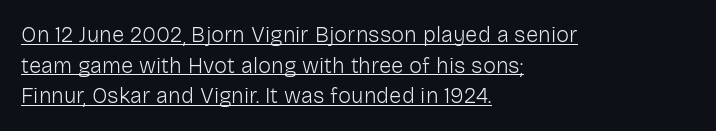
Q: Is the text bold? A: No.
Q: Is the text italic (slanted)? A: No, it is upright.
Q: Is the text underlined? A: Yes.
Q: How is the paragraph aligned? A: Left-aligned.
Q: Is the spacing between letters normal or unusually wide? A: Normal.
Q: Is the spacing between lines tight, normal or loose? A: Normal.
